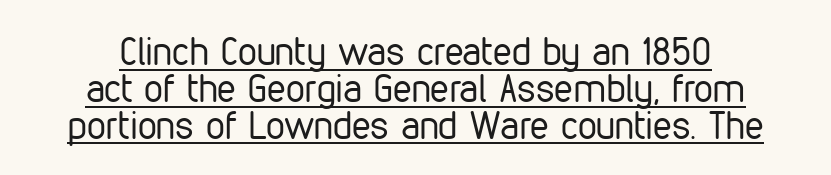
Successive baselines arrive quickly, one right under another. Tracking value appears to be zero — textbook default spacing. The words here are underlined. Is the stroke heavy? The answer is a plain regular-or-lighter. The letters advance in unequal steps, a hallmark of proportional type. Examine the stroke ends and you'll find no serifs.
